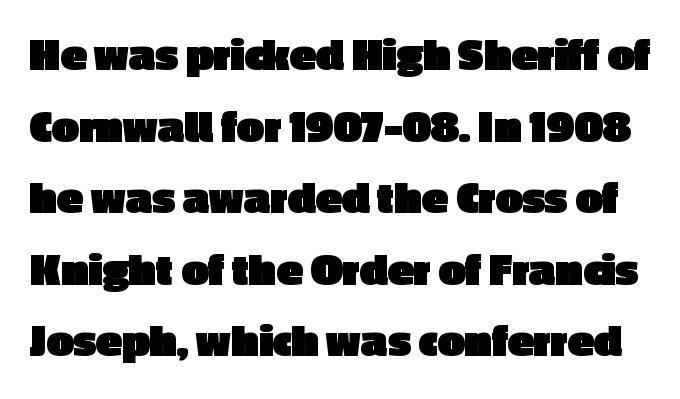
{"serif": "no", "italic": "no", "bold": "yes", "weight": "heavy", "width": "normal", "x_height": "medium", "monospaced": "no", "underline": "no", "line_spacing": "normal", "line_spacing_ratio": 1.49, "letter_spacing": "normal", "letter_spacing_em": 0.0, "glyph_px": 48}
